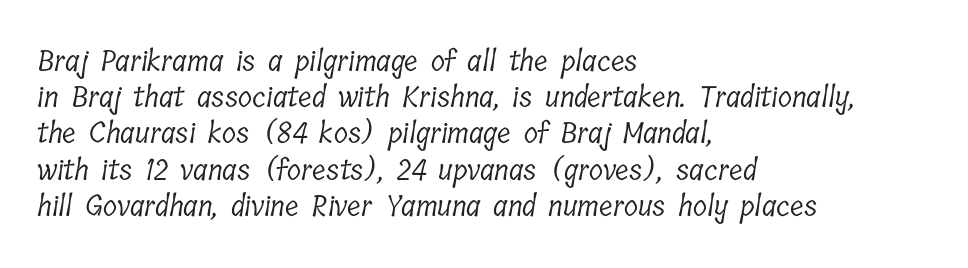
{"serif": "yes", "bold": "no", "weight": "light", "width": "condensed", "stroke_contrast": "low", "x_height": "medium", "monospaced": "no", "underline": "no", "align": "left", "line_spacing": "normal", "line_spacing_ratio": 1.25, "letter_spacing": "normal", "letter_spacing_em": 0.0, "glyph_px": 29}
